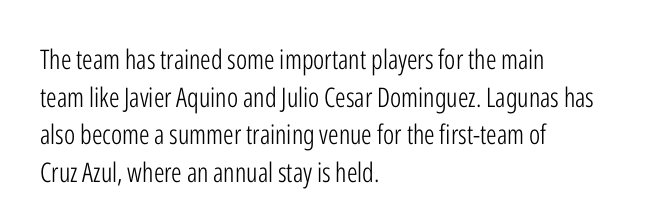
Notice how the stems are strictly vertical — no italics here. A bare baseline throughout the passage. Inter-character spacing is left at the font's built-in metrics. Vertical spacing — default. The ragged edge is on the right, which tells us the setting is flush left. The font sits on the lighter half of the weight spectrum, regular included.
